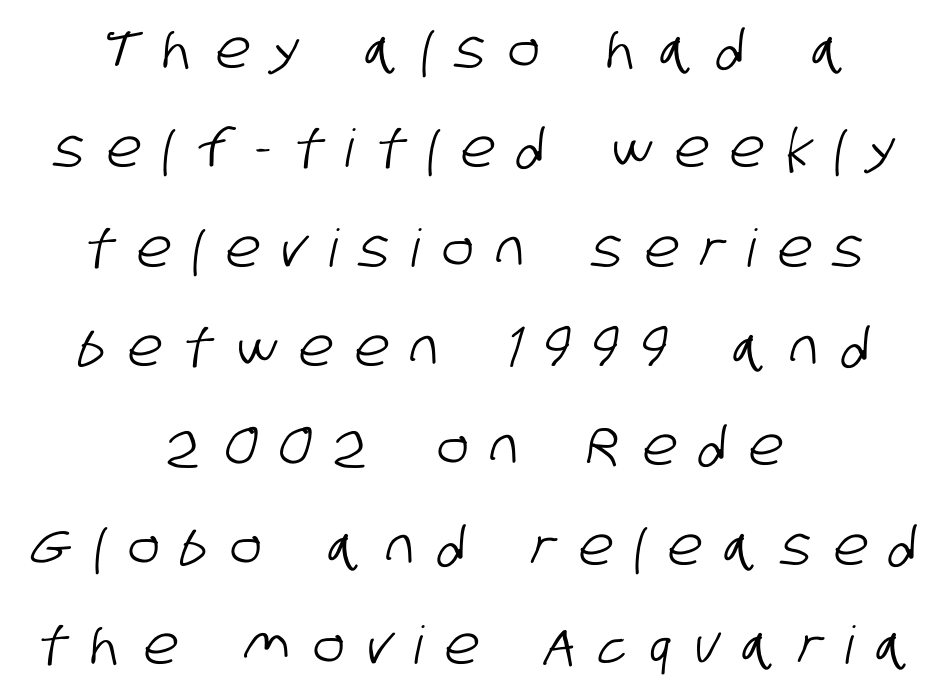
Is this a fixed-width face? No — the glyphs have proportional, varying widths. The gaps between neighbouring characters are conspicuously large. Does the type have serifs? No, each stem ends abruptly. Bare-footed words on every line. A student would call this center alignment; a typographer would say set centered. Reading down the column, the eye jumps a long way to each next line.
